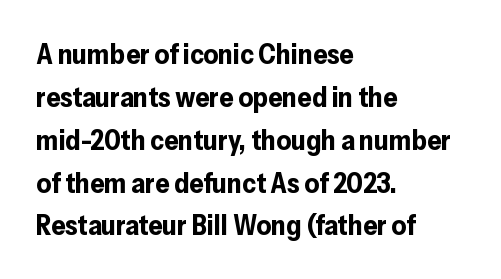
Q: Is the text bold? A: Yes.
Q: Is the text italic (slanted)? A: No, it is upright.
Q: Is the typeface a serif or a sans-serif typeface? A: Sans-serif.
Q: Is the text underlined? A: No.
Q: How is the paragraph aligned? A: Left-aligned.
Q: Is the spacing between letters normal or unusually wide? A: Normal.
Q: Is the spacing between lines tight, normal or loose? A: Normal.
Q: Width (condensed, normal, or wide)? A: Normal.
Q: Stroke contrast? A: Low.
Q: x-height? A: Medium.
Q: Monospaced? A: No.
